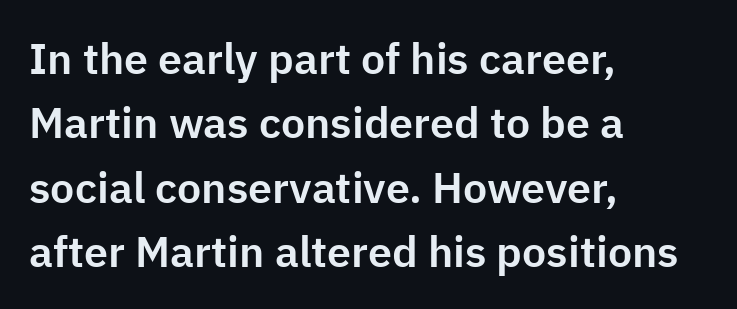
The specimen omits any rule beneath the text block's lines. Note the varied advance widths — an 'i' is clearly narrower than an 'm'. The paragraph shown leans on its left margin. Posture: upright roman. Is this a sans? Yes — the strokes have no serifs. How would I describe the line gaps? Plain and ordinary.
